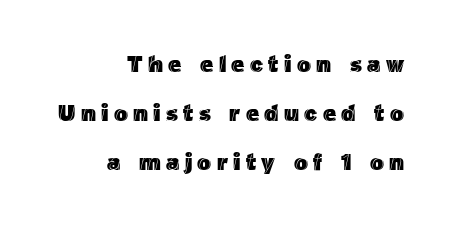
{"italic": "no", "underline": "no", "align": "right", "line_spacing": "loose", "line_spacing_ratio": 2.12, "letter_spacing": "wide", "letter_spacing_em": 0.23, "glyph_px": 23}
